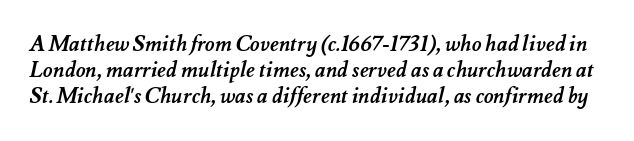
A bare baseline throughout the passage. The font is running at its bold setting. What stands out about the letter spacing? Nothing — it is the standard amount.
